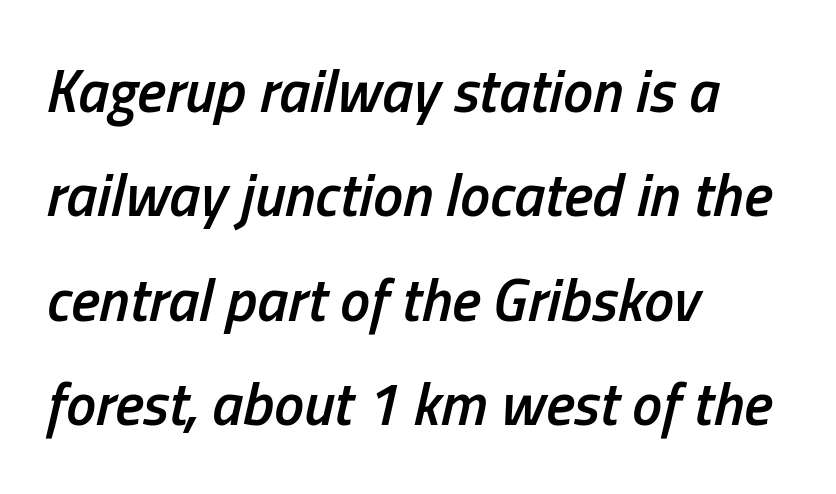
The typesetting leans somewhat heavy: a semibold. In terms of letterspacing, this is plain default setting. The strip under each line holds only bare page. Teacher's note: observe the even left margin — that is flush-left alignment. It's the slanting kind of type.
